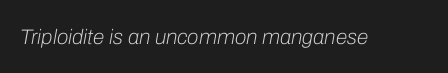
Honestly, the letter spacing is just normal — you wouldn't notice it. The specimen reads as italic at a glance. On a weight scale, this lands at 450 or below. The zone under the glyphs is completely vacant.
